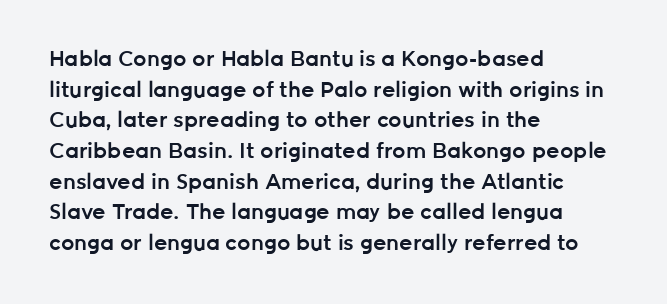
{"italic": "no", "bold": "semi", "underline": "no", "align": "left", "line_spacing": "normal", "line_spacing_ratio": 1.46, "letter_spacing": "normal", "letter_spacing_em": 0.0, "glyph_px": 21}
